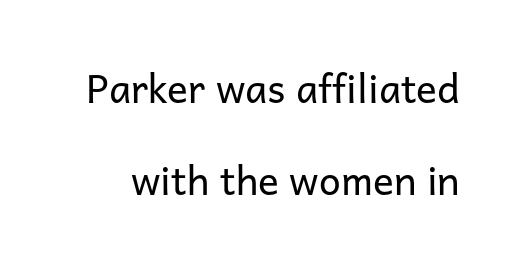
The image shows 39 px regular-weight sans-serif type, upright; set loose line spacing (2.35x), normal letter spacing, not underlined; low stroke contrast and a medium x-height.
